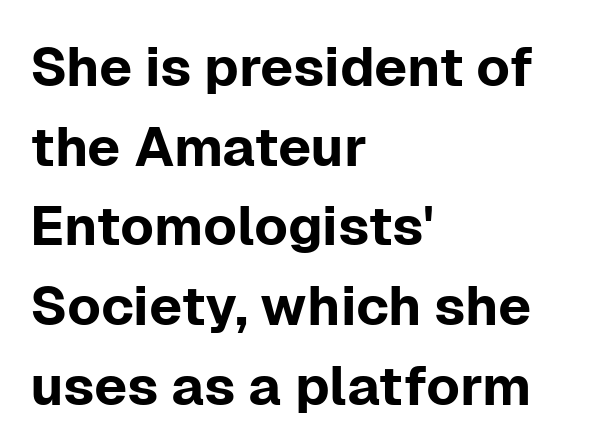
Q: Is the text italic (slanted)? A: No, it is upright.
Q: Is the typeface a serif or a sans-serif typeface? A: Sans-serif.
Q: Is the text underlined? A: No.
Q: How is the paragraph aligned? A: Left-aligned.
Q: Is the spacing between letters normal or unusually wide? A: Normal.
Q: Is the spacing between lines tight, normal or loose? A: Normal.
Q: Width (condensed, normal, or wide)? A: Normal.
Q: Stroke contrast? A: Low.
Q: x-height? A: Medium.
Q: Monospaced? A: No.
